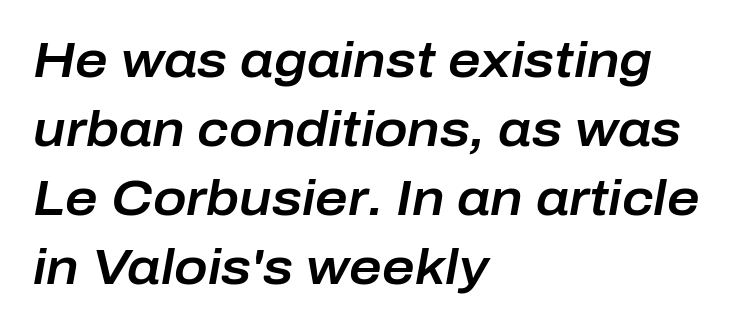
Q: Is the text italic (slanted)? A: Yes, it leans right by about 10 degrees.
Q: Is the text underlined? A: No.
Q: How is the paragraph aligned? A: Left-aligned.
Q: Is the spacing between letters normal or unusually wide? A: Normal.
Q: Is the spacing between lines tight, normal or loose? A: Normal.
Q: Width (condensed, normal, or wide)? A: Normal.
Q: Stroke contrast? A: Low.
Q: x-height? A: Medium.
Q: Monospaced? A: No.
